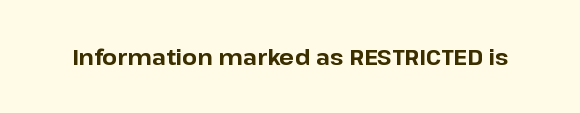
{"italic": "no", "bold": "yes", "underline": "no", "letter_spacing": "normal", "letter_spacing_em": 0.0, "glyph_px": 22}
